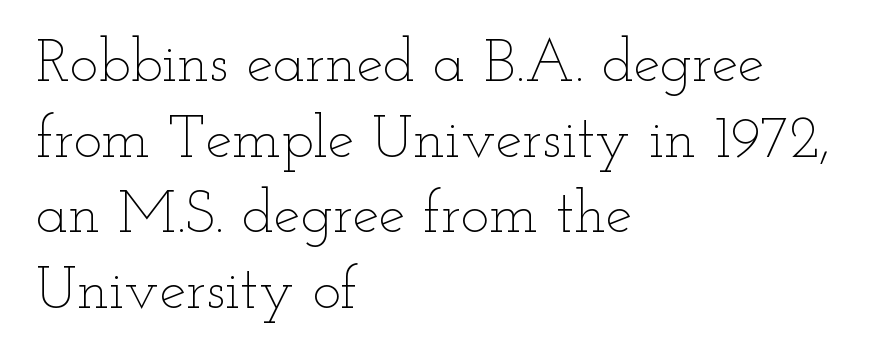
The image shows 60 px thin, wide type, upright; set left-aligned, normal line spacing (1.26x), normal letter spacing, not underlined; low stroke contrast and a small x-height.
